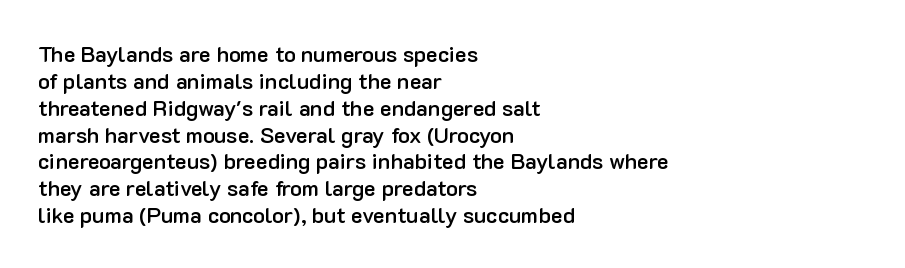
Q: Is the text bold? A: Semi-bold.
Q: Is the text italic (slanted)? A: No, it is upright.
Q: Is the text underlined? A: No.
Q: How is the paragraph aligned? A: Left-aligned.
Q: Is the spacing between letters normal or unusually wide? A: Normal.
